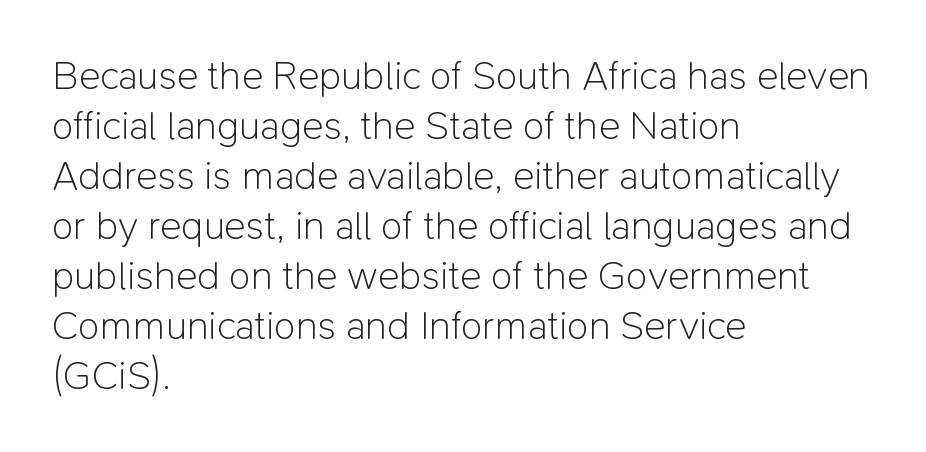
The image shows 40 px light sans-serif type, upright; set left-aligned, normal line spacing (1.25x), normal letter spacing, not underlined; low stroke contrast and a medium x-height.
